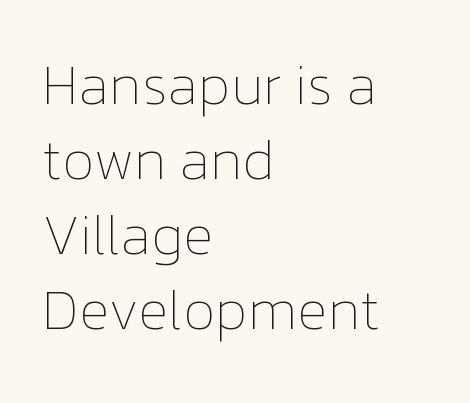
The image shows 56 px thin type, upright; set left-aligned, normal line spacing (1.34x), normal letter spacing, not underlined; low stroke contrast and a medium x-height.
